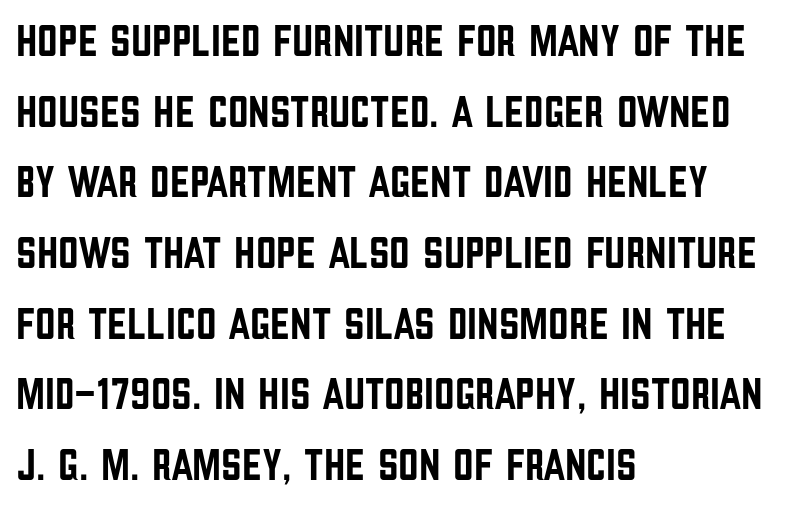
{"serif": "no", "italic": "no", "width": "condensed", "stroke_contrast": "low", "x_height": "large", "monospaced": "no", "underline": "no", "align": "left", "line_spacing": "normal", "line_spacing_ratio": 1.57, "letter_spacing": "normal", "letter_spacing_em": 0.0, "glyph_px": 45}
